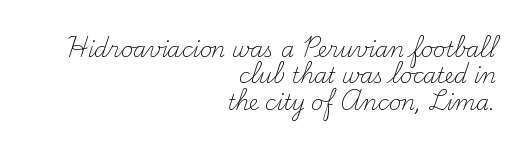
The image shows 21 px text type; set right-aligned, normal line spacing (1.26x), normal letter spacing, not underlined.
